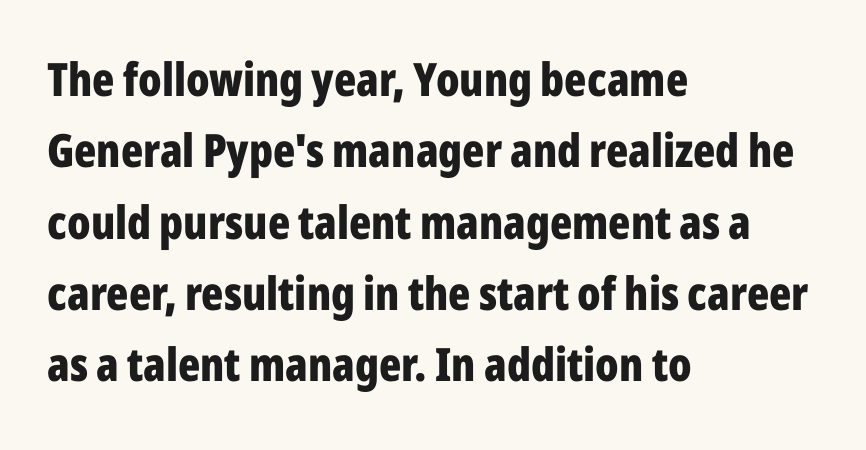
The image shows 46 px bold, condensed sans-serif type, upright; set left-aligned, normal line spacing (1.55x), normal letter spacing, not underlined; low stroke contrast and a medium x-height.
